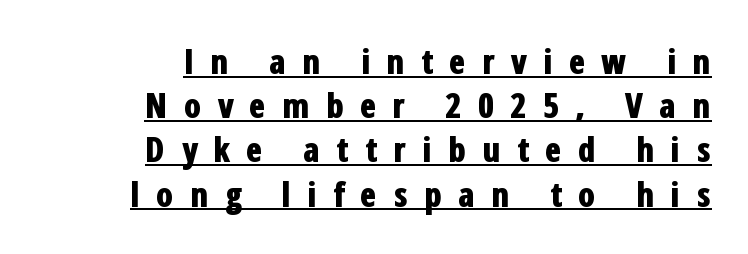
The passage shown is underscored from start to finish. Do the characters align in a grid? No, the font is proportional. Spacing between characters has been opened up far beyond the box default. Is this a sans? Yes — the strokes have no serifs. Line endings align vertically; line beginnings do not. On the weight axis this lands at bold, roughly 700.
